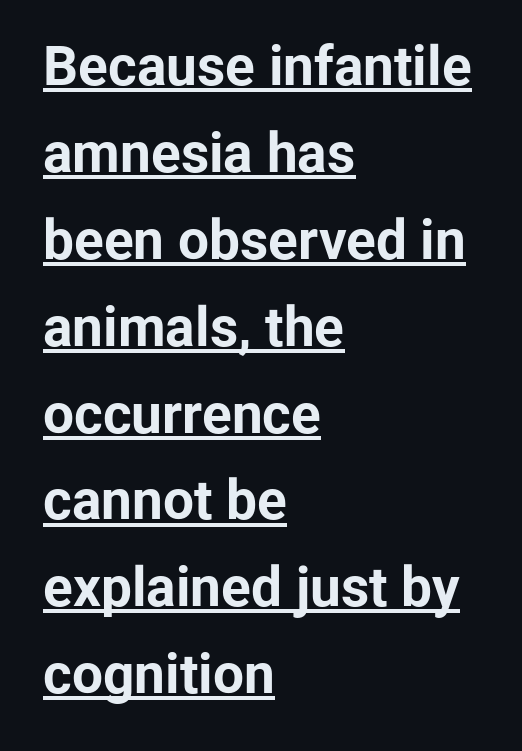
The image shows 55 px bold sans-serif type, upright; set left-aligned, normal line spacing (1.58x), normal letter spacing, underlined; low stroke contrast and a medium x-height.
